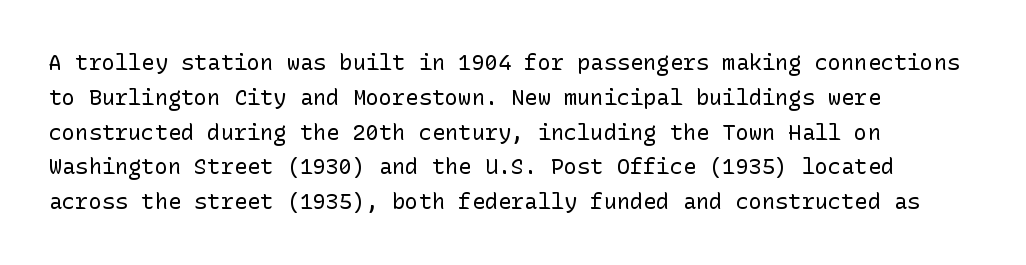
{"italic": "no", "bold": "no", "underline": "no", "align": "left", "line_spacing": "normal", "line_spacing_ratio": 1.58, "letter_spacing": "normal", "letter_spacing_em": 0.0, "glyph_px": 22}
